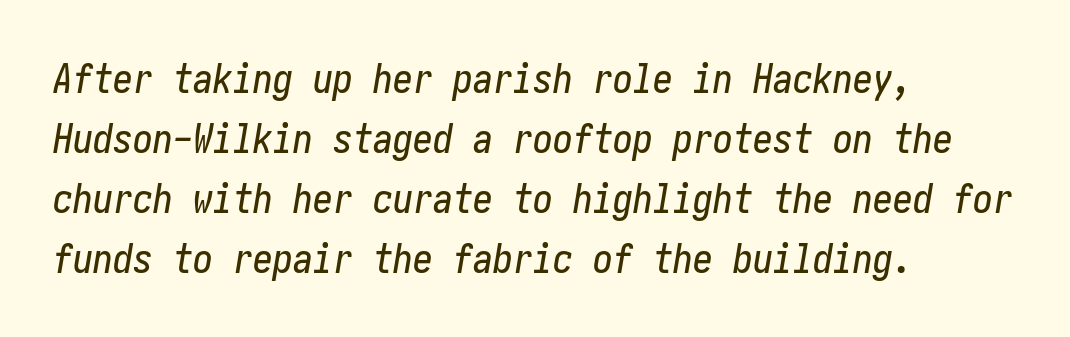
The image shows 40 px condensed type, italic (leaning right); set left-aligned, normal line spacing (1.5x), normal letter spacing, not underlined; low stroke contrast and a medium x-height.
